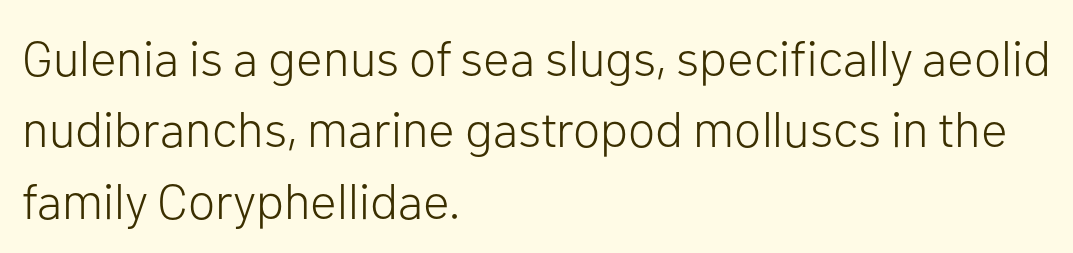
{"serif": "no", "italic": "no", "bold": "no", "weight": "light", "width": "normal", "stroke_contrast": "low", "x_height": "medium", "monospaced": "no", "underline": "no", "align": "left", "line_spacing": "normal", "line_spacing_ratio": 1.43, "letter_spacing": "normal", "letter_spacing_em": 0.0, "glyph_px": 50}
